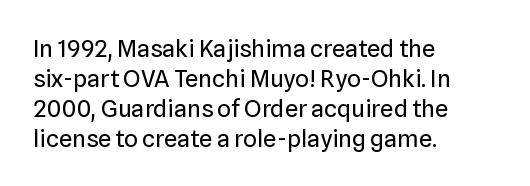
The image shows 24 px text type, upright; set left-aligned, normal line spacing (1.25x), normal letter spacing, not underlined.
